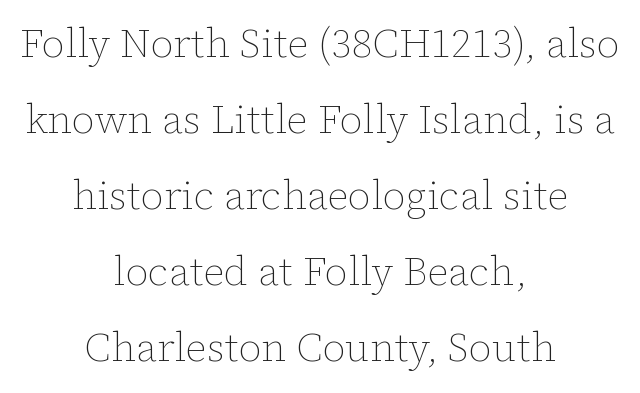
Q: Is the text bold? A: No.
Q: Is the text italic (slanted)? A: No, it is upright.
Q: Is the text underlined? A: No.
Q: How is the paragraph aligned? A: Centered.
Q: Is the spacing between letters normal or unusually wide? A: Normal.
Q: Is the spacing between lines tight, normal or loose? A: Loose.
Q: Width (condensed, normal, or wide)? A: Normal.
Q: Stroke contrast? A: Low.
Q: x-height? A: Medium.
Q: Monospaced? A: No.
